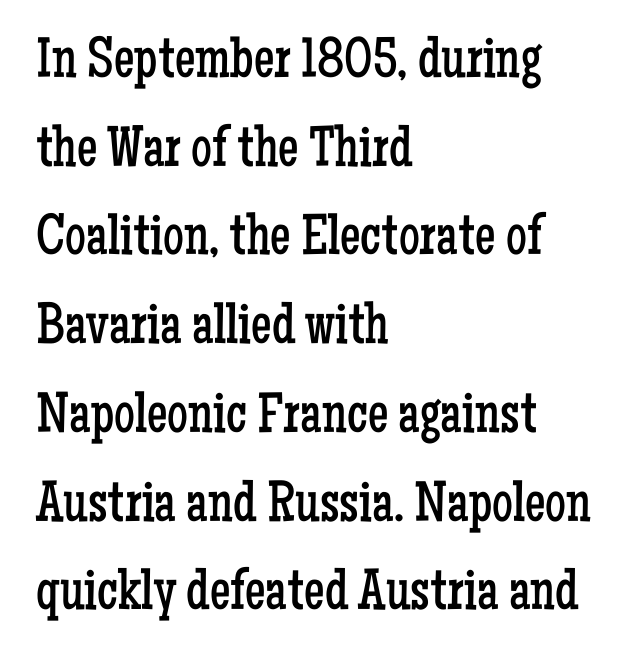
Q: Is the text bold? A: No.
Q: Is the text italic (slanted)? A: No, it is upright.
Q: Is the typeface a serif or a sans-serif typeface? A: Serif.
Q: Is the text underlined? A: No.
Q: How is the paragraph aligned? A: Left-aligned.
Q: Is the spacing between letters normal or unusually wide? A: Normal.
Q: Is the spacing between lines tight, normal or loose? A: Normal.
Q: Width (condensed, normal, or wide)? A: Condensed.
Q: Stroke contrast? A: Low.
Q: x-height? A: Medium.
Q: Monospaced? A: No.
